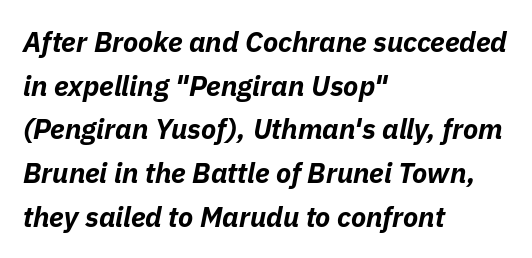
The image shows 28 px bold type, italic (leaning right); set left-aligned, normal line spacing (1.56x), normal letter spacing, not underlined; low stroke contrast and a medium x-height.
